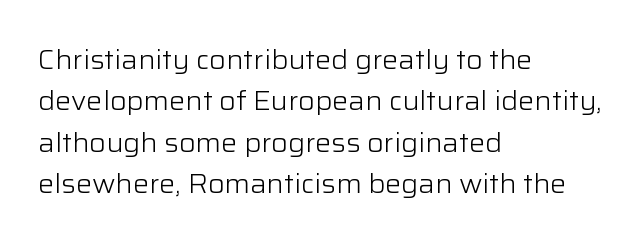
{"italic": "no", "bold": "no", "underline": "no", "align": "left", "line_spacing": "normal", "line_spacing_ratio": 1.53, "letter_spacing": "normal", "letter_spacing_em": 0.0, "glyph_px": 27}
